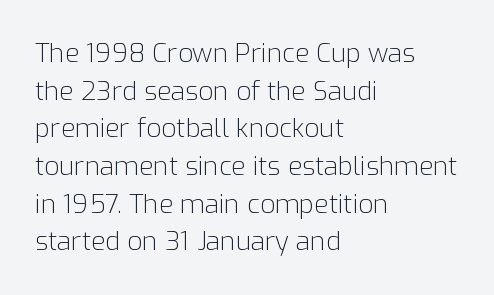
The image shows 26 px text type, upright; set left-aligned, normal line spacing (1.45x), normal letter spacing, not underlined.
